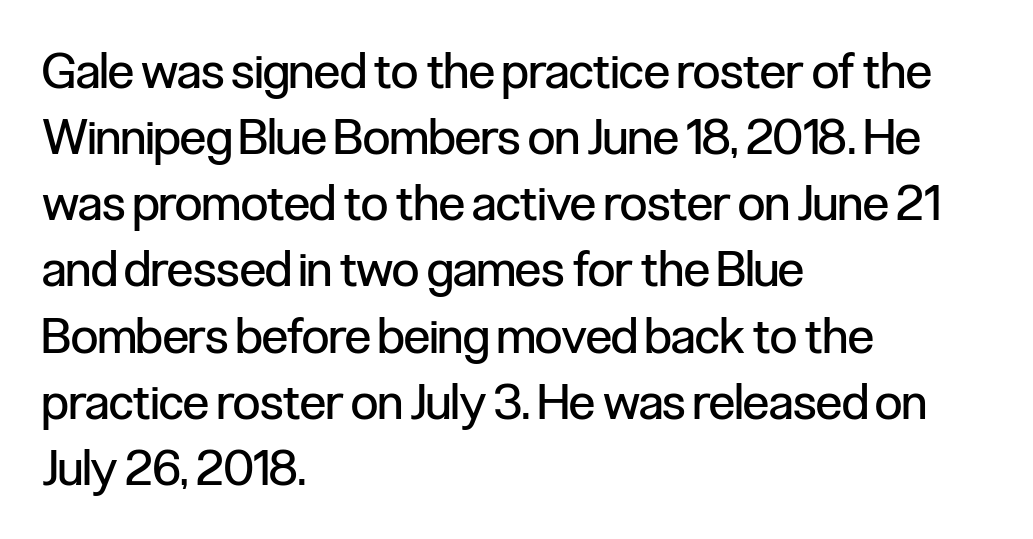
Proportional: the letters do not fall into vertical columns. The setting favours the left margin, as ordinary paragraphs usually do. These lines are composed in type without serifs. Is the stroke heavy? The answer is a plain regular-or-lighter. Type without underlining.
